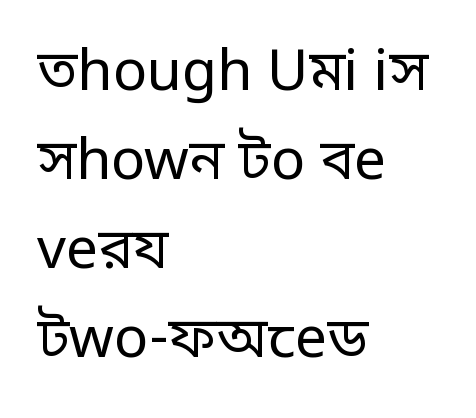
{"serif": "no", "italic": "no", "bold": "no", "weight": "regular", "width": "normal", "stroke_contrast": "low", "x_height": "large", "monospaced": "no", "underline": "no", "align": "left", "line_spacing": "normal", "line_spacing_ratio": 1.56, "letter_spacing": "normal", "letter_spacing_em": 0.0, "glyph_px": 57}
